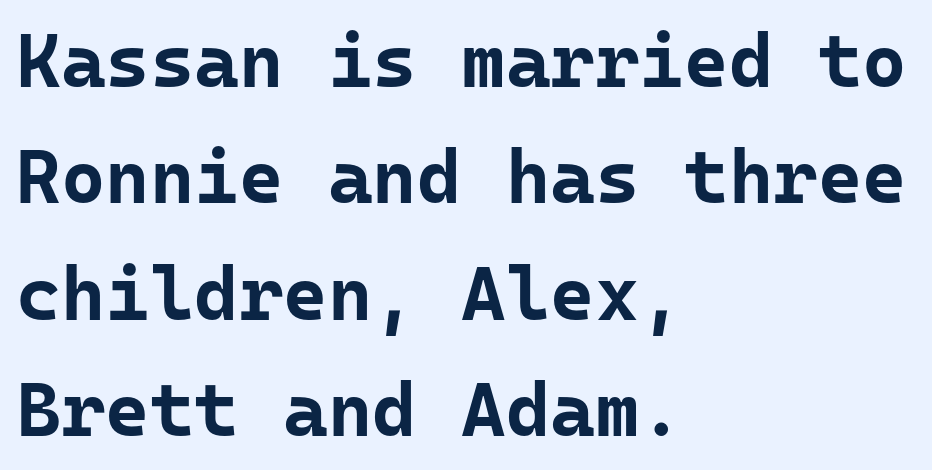
{"serif": "no", "italic": "no", "bold": "yes", "weight": "bold", "width": "normal", "stroke_contrast": "low", "x_height": "medium", "monospaced": "yes", "underline": "no", "align": "left", "line_spacing": "normal", "line_spacing_ratio": 1.53, "letter_spacing": "normal", "letter_spacing_em": 0.0, "glyph_px": 76}
